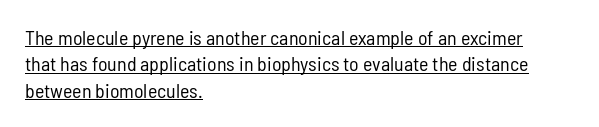
The image shows 20 px text type, upright; set left-aligned, normal line spacing (1.32x), normal letter spacing, underlined.
